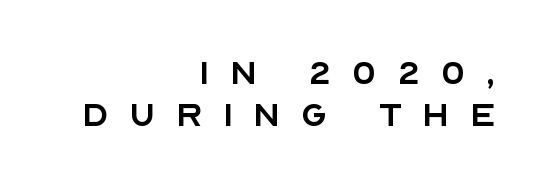
The typesetter chose a ragged-left arrangement here. A typesetter would call this proportional, since set widths differ per character. The typeface has the unassuming heft of standard copy or less. The rendering inserts visible extra space after every character. This sample uses a sans-serif face.
